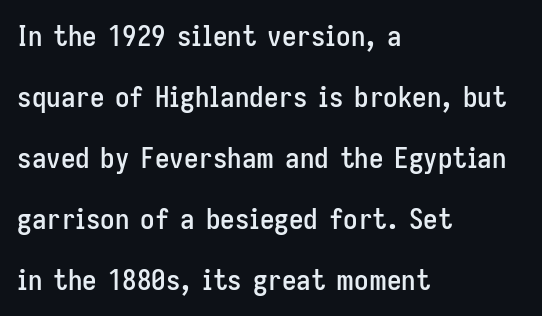
This sample uses plain, unmodified letter spacing. The typeface chosen for these lines omits serifs. In CSS terms this would be text-align: left. Is there much room between lines? Yes — plenty of vertical air separates them.
